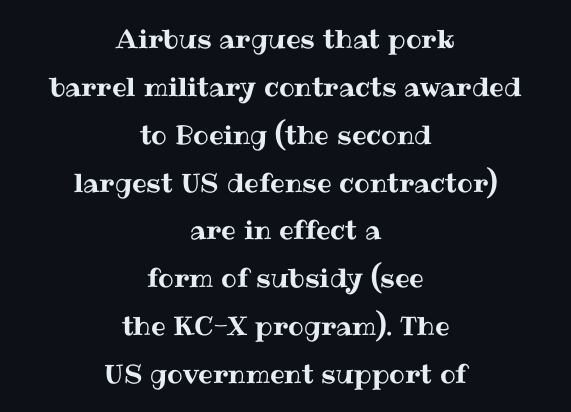
The image shows 26 px text type, upright; set centered, line spacing 1.84x, normal letter spacing, not underlined.
